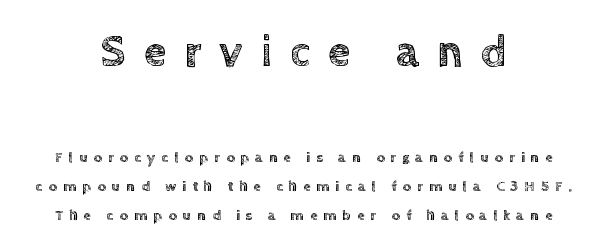
Q: Is the text italic (slanted)? A: No, it is upright.
Q: Is the text underlined? A: No.
Q: How is the paragraph aligned? A: Centered.
Q: Is the spacing between letters normal or unusually wide? A: Unusually wide.
Q: Is the spacing between lines tight, normal or loose? A: Loose.
Q: Which block of text is set in a larger size, the first (top) or the second (bottom)? A: The first (top) one.
Q: Width (condensed, normal, or wide)? A: Normal.
Q: x-height? A: Large.
Q: Monospaced? A: No.
